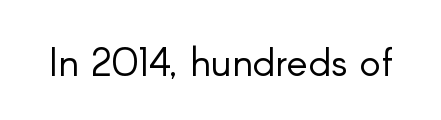
Serifs: no, the terminals of the letterforms are clean. This sample uses plain, unmodified letter spacing. Stems here are at most as thick as an everyday book face. Looks like regular typesetting: each glyph gets only the width it needs. Upright lettering throughout. Glance below the letters and you will spot only blank space.
